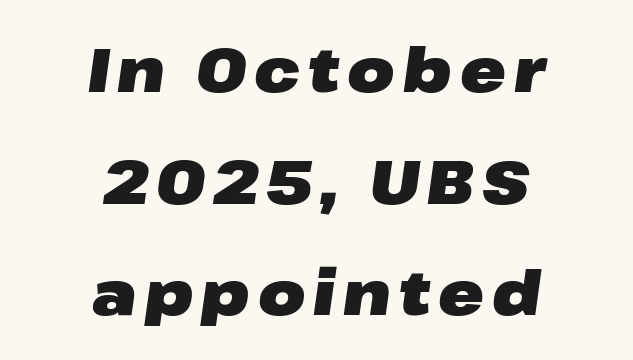
This sample is center-justified, so both line endings float freely. You can tell it's italic because the verticals aren't actually vertical. The face used here is proportionally spaced, like ordinary book or web type. Glance below the letters and you will spot only blank space. Strokes here are thick enough to call this a true bold.
